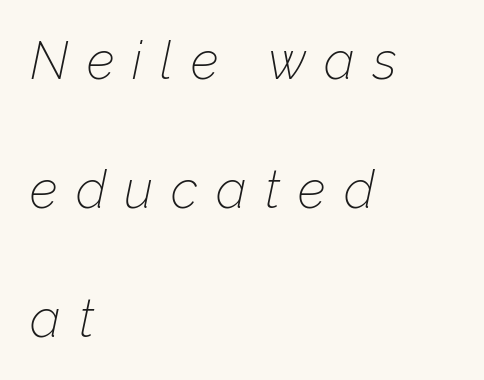
Q: Is the text bold? A: No.
Q: Is the text italic (slanted)? A: Yes, it leans right by about 12 degrees.
Q: Is the text underlined? A: No.
Q: How is the paragraph aligned? A: Left-aligned.
Q: Is the spacing between letters normal or unusually wide? A: Unusually wide.
Q: Is the spacing between lines tight, normal or loose? A: Loose.
Q: Width (condensed, normal, or wide)? A: Normal.
Q: Stroke contrast? A: Low.
Q: x-height? A: Medium.
Q: Monospaced? A: No.
